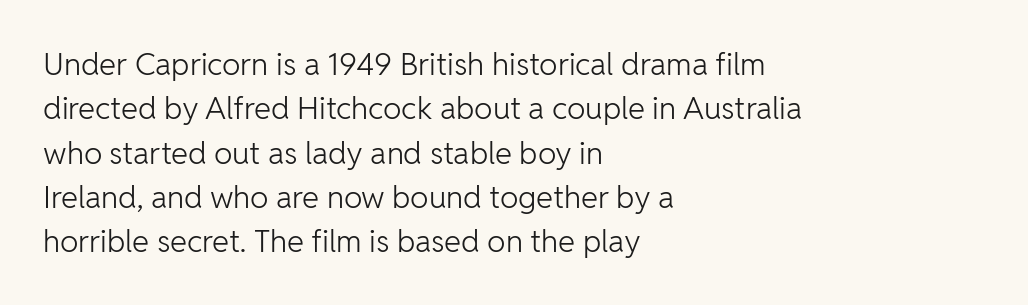
Q: Is the text bold? A: No.
Q: Is the text italic (slanted)? A: No, it is upright.
Q: Is the typeface a serif or a sans-serif typeface? A: Sans-serif.
Q: Is the text underlined? A: No.
Q: How is the paragraph aligned? A: Left-aligned.
Q: Is the spacing between letters normal or unusually wide? A: Normal.
Q: Is the spacing between lines tight, normal or loose? A: Normal.
Q: Width (condensed, normal, or wide)? A: Normal.
Q: Stroke contrast? A: Low.
Q: x-height? A: Medium.
Q: Monospaced? A: No.
